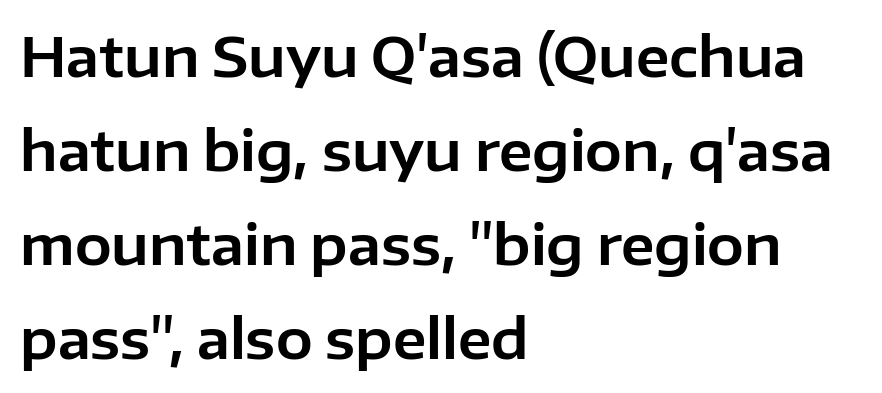
Q: Is the text italic (slanted)? A: No, it is upright.
Q: Is the typeface a serif or a sans-serif typeface? A: Sans-serif.
Q: Is the text underlined? A: No.
Q: How is the paragraph aligned? A: Left-aligned.
Q: Is the spacing between letters normal or unusually wide? A: Normal.
Q: Width (condensed, normal, or wide)? A: Normal.
Q: Stroke contrast? A: Low.
Q: x-height? A: Medium.
Q: Monospaced? A: No.
